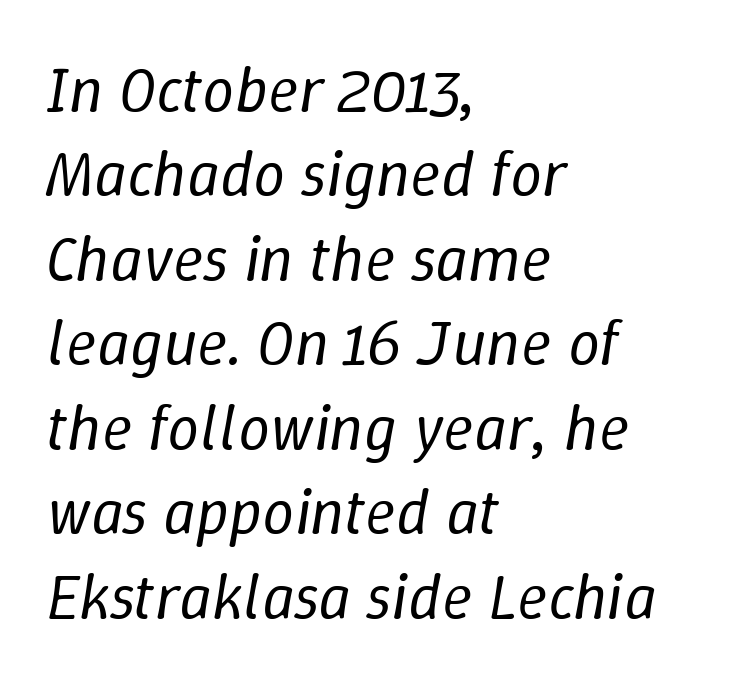
{"italic": "yes", "lean": "right", "slant_degrees": 9, "bold": "no", "weight": "regular", "width": "normal", "stroke_contrast": "low", "x_height": "medium", "monospaced": "no", "underline": "no", "align": "left", "line_spacing": "normal", "line_spacing_ratio": 1.32, "letter_spacing": "normal", "letter_spacing_em": 0.0, "glyph_px": 64}
